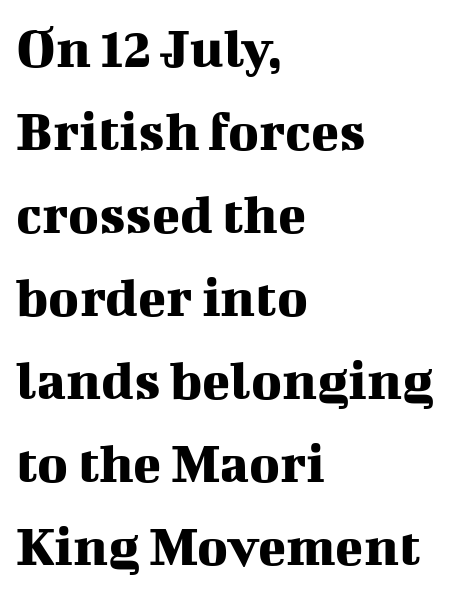
Q: Is the text italic (slanted)? A: No, it is upright.
Q: Is the typeface a serif or a sans-serif typeface? A: Serif.
Q: Is the text underlined? A: No.
Q: How is the paragraph aligned? A: Left-aligned.
Q: Is the spacing between letters normal or unusually wide? A: Normal.
Q: Is the spacing between lines tight, normal or loose? A: Normal.
Q: Width (condensed, normal, or wide)? A: Normal.
Q: Stroke contrast? A: Medium.
Q: x-height? A: Medium.
Q: Monospaced? A: No.
